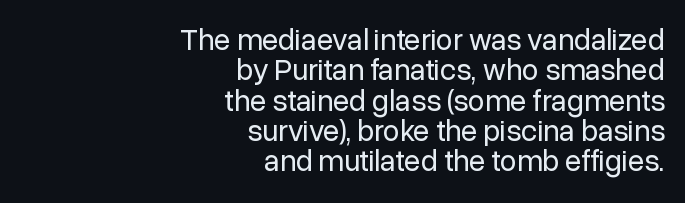
The image shows 30 px regular-weight sans-serif type, upright; set right-aligned, tight line spacing (1.01x), normal letter spacing, not underlined; low stroke contrast and a medium x-height.
